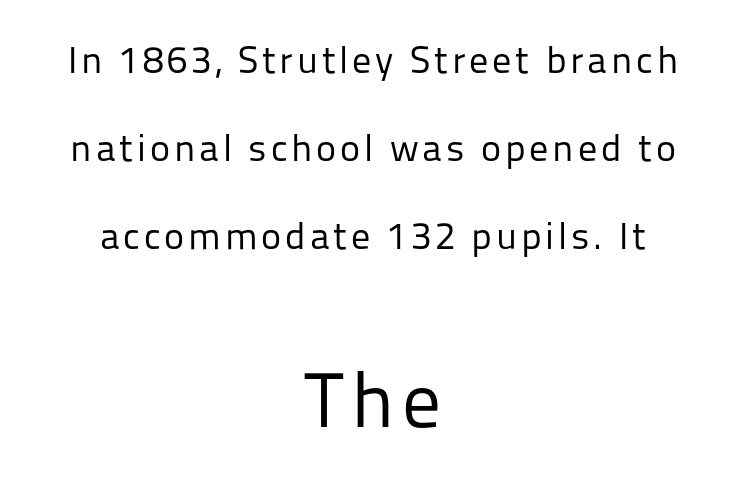
{"serif": "no", "italic": "no", "bold": "no", "weight": "regular", "width": "normal", "stroke_contrast": "low", "x_height": "medium", "monospaced": "no", "underline": "no", "align": "center", "line_spacing": "loose", "line_spacing_ratio": 2.31, "larger_block": "second", "size_ratio": 2.03, "glyph_px": 77}
